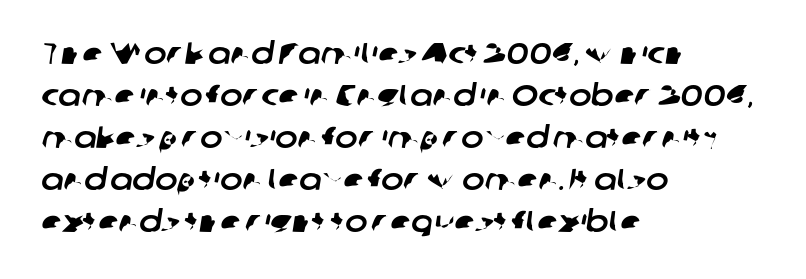
{"serif": "no", "width": "normal", "stroke_contrast": "low", "x_height": "medium", "monospaced": "no", "underline": "no", "align": "left", "line_spacing": "normal", "line_spacing_ratio": 1.4, "letter_spacing": "normal", "letter_spacing_em": 0.0, "glyph_px": 30}
